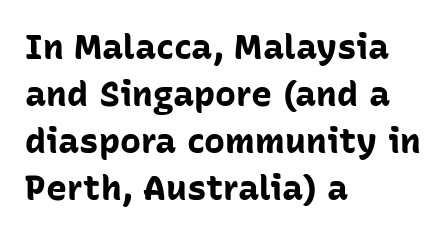
Thick stems and heavy bowls — unmistakably bold. Do the characters align in a grid? No, the font is proportional. Quick note: not italic, upright. Vertically, the passage feels balanced, rows spaced as you'd expect. These lines stack with their left ends in a neat column.
